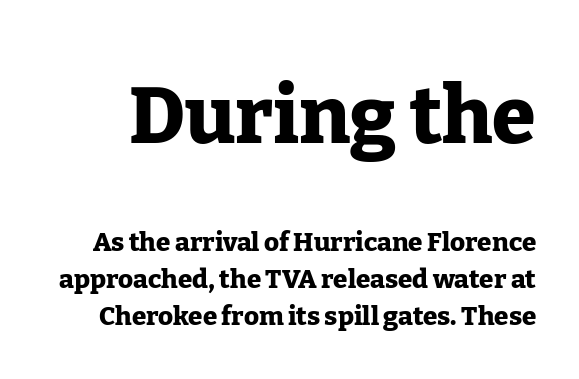
{"serif": "yes", "italic": "no", "bold": "yes", "weight": "heavy", "width": "normal", "stroke_contrast": "low", "x_height": "medium", "monospaced": "no", "underline": "no", "line_spacing": "normal", "line_spacing_ratio": 1.42, "letter_spacing": "normal", "letter_spacing_em": 0.0, "larger_block": "first", "size_ratio": 3.04, "glyph_px": 79}
